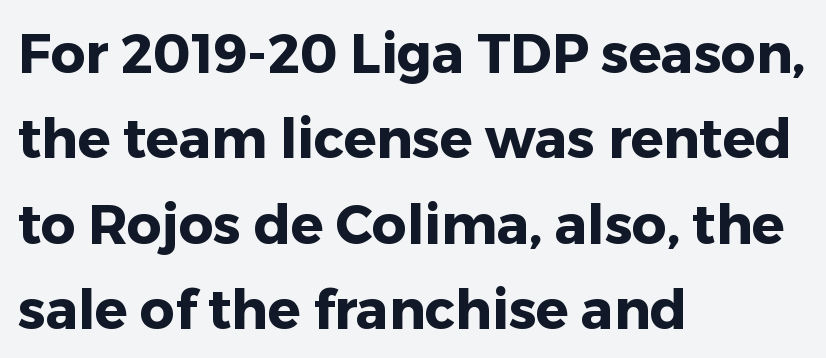
{"serif": "no", "italic": "no", "bold": "yes", "weight": "heavy", "width": "normal", "stroke_contrast": "low", "x_height": "medium", "monospaced": "no", "underline": "no", "align": "left", "line_spacing": "normal", "line_spacing_ratio": 1.58, "letter_spacing": "normal", "letter_spacing_em": 0.0, "glyph_px": 54}
